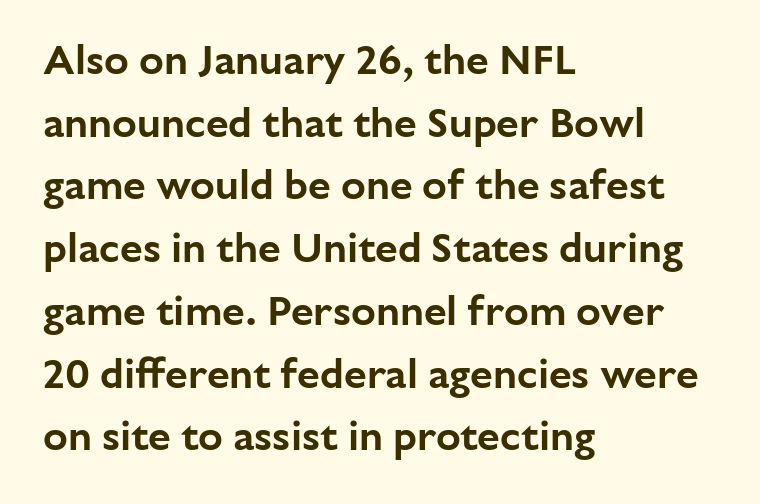
{"serif": "no", "italic": "no", "width": "normal", "stroke_contrast": "low", "x_height": "medium", "monospaced": "no", "underline": "no", "align": "left", "line_spacing": "normal", "line_spacing_ratio": 1.53, "letter_spacing": "normal", "letter_spacing_em": 0.0, "glyph_px": 41}
